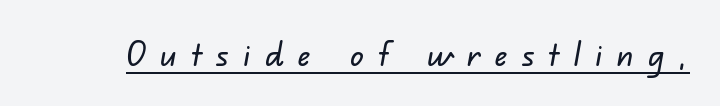
Q: Is the typeface a serif or a sans-serif typeface? A: Sans-serif.
Q: Is the text underlined? A: Yes.
Q: Is the spacing between letters normal or unusually wide? A: Unusually wide.
Q: Width (condensed, normal, or wide)? A: Normal.
Q: Stroke contrast? A: Low.
Q: x-height? A: Small.
Q: Monospaced? A: No.
